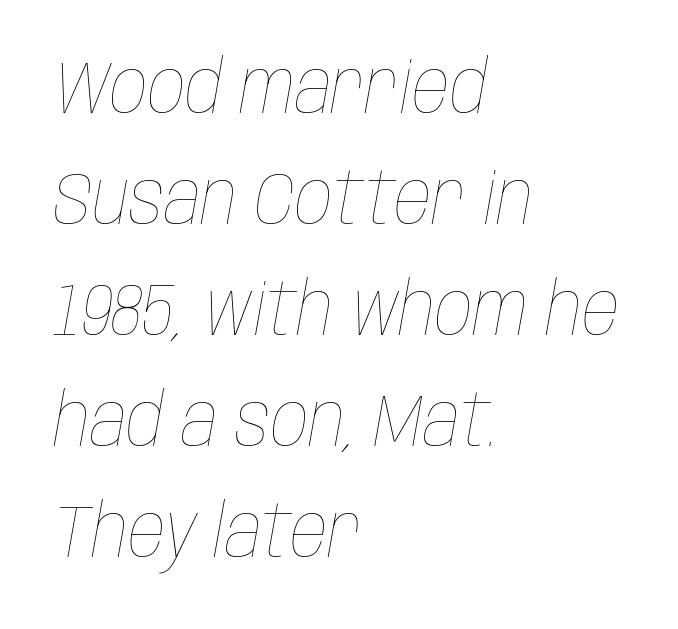
The image shows 74 px thin, condensed type, italic (leaning right); set left-aligned, normal line spacing (1.5x), normal letter spacing, not underlined; low stroke contrast and a large x-height.
